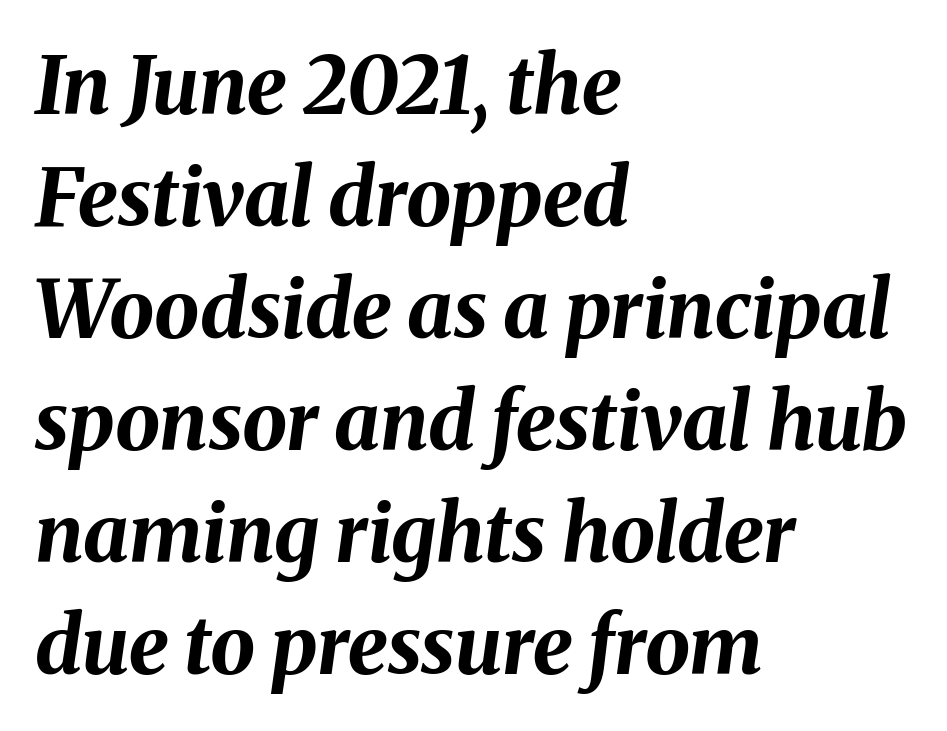
Q: Is the text bold? A: Yes.
Q: Is the text italic (slanted)? A: Yes, it leans right by about 8 degrees.
Q: Is the text underlined? A: No.
Q: How is the paragraph aligned? A: Left-aligned.
Q: Is the spacing between letters normal or unusually wide? A: Normal.
Q: Is the spacing between lines tight, normal or loose? A: Normal.
Q: Width (condensed, normal, or wide)? A: Normal.
Q: Stroke contrast? A: Medium.
Q: x-height? A: Medium.
Q: Monospaced? A: No.
